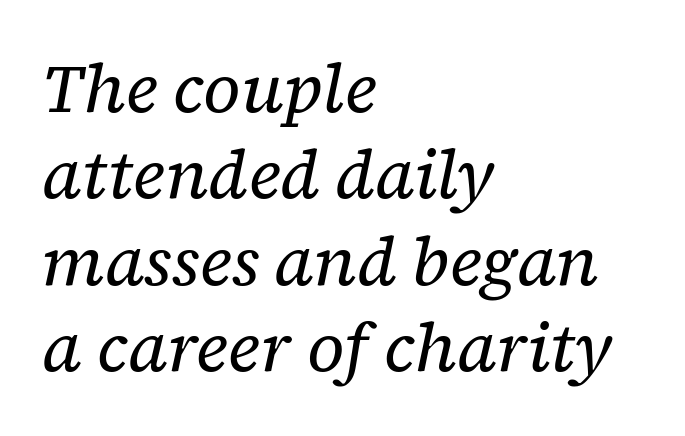
Proportional: the letters do not fall into vertical columns. The letters look calm and open, with moderate or lighter stems. The face used here is rendered with its standard letterfit. In terms of leading, this rendering sits right in the middle.
